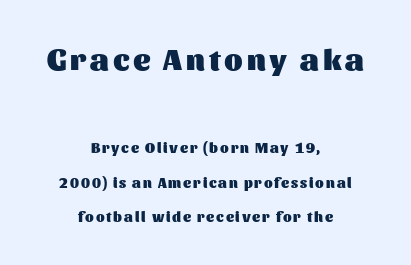
{"serif": "no", "italic": "no", "bold": "yes", "weight": "heavy", "width": "normal", "stroke_contrast": "medium", "x_height": "medium", "monospaced": "no", "underline": "no", "align": "center", "line_spacing": "loose", "line_spacing_ratio": 2.49, "larger_block": "first", "size_ratio": 2.14, "glyph_px": 30}
